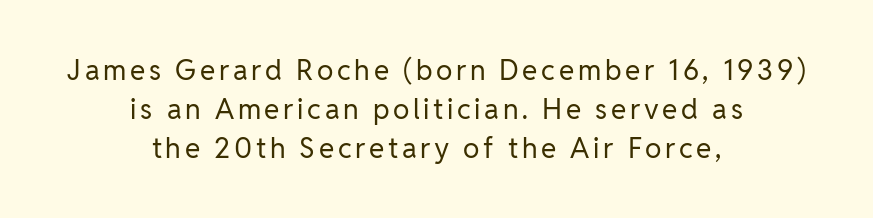
The image shows 28 px regular-weight sans-serif type, upright; set centered, normal line spacing (1.39x), not underlined; low stroke contrast and a medium x-height.
